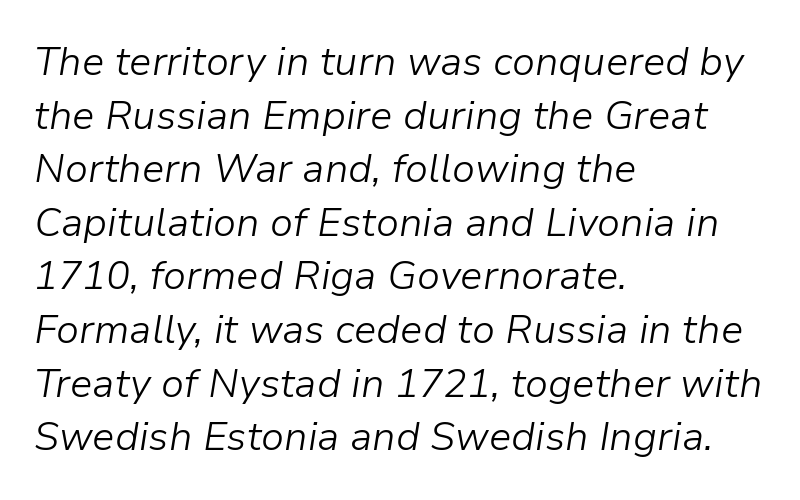
The face looks like a standard text weight, possibly lighter. Is the block centered? No — it sits flush against the left margin. The lines sit at an ordinary, default distance from one another. Standard letterfit; no display-style spreading of the glyphs. The rendering uses natural spacing where letterforms have individual widths.
